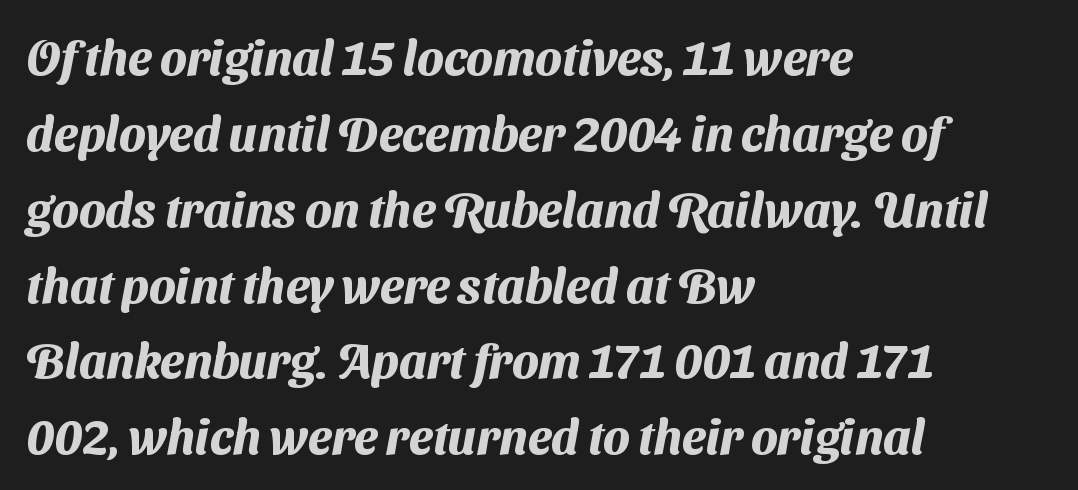
Examine the stroke ends and you'll find no serifs. Descender tails drop into unmarked territory. The typesetting leans heavy: a genuine bold. Tracking here is standard; glyphs follow each other at the usual distance. The paragraph has a hard left edge and a soft right edge. Vertically, the passage feels balanced, rows spaced as you'd expect.
